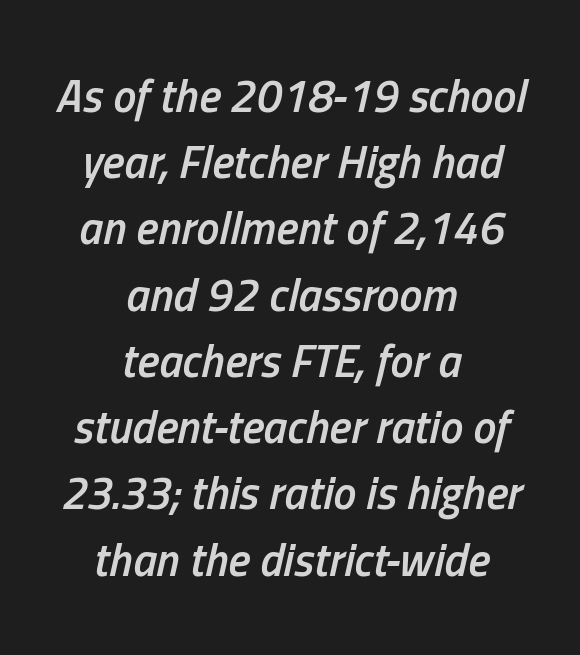
Spacing verdict: proportional, widths tailored to each character. Moderately thickened strokes mark this as semibold type. No word sits above an underline. When letters slant like this, we call the style italic. Letter spacing: default. Does the leading feel generous? No, just average.
